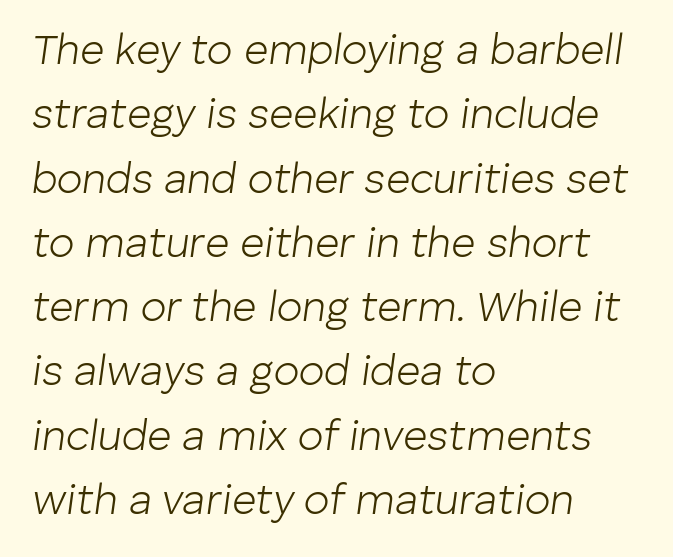
The image shows 42 px light type, italic (leaning right); set left-aligned, normal line spacing (1.53x), normal letter spacing, not underlined; low stroke contrast and a medium x-height.
